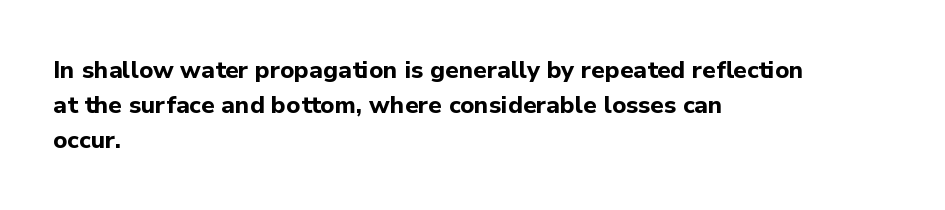
The image shows 24 px bold type, upright; set left-aligned, normal line spacing (1.45x), normal letter spacing, not underlined.
